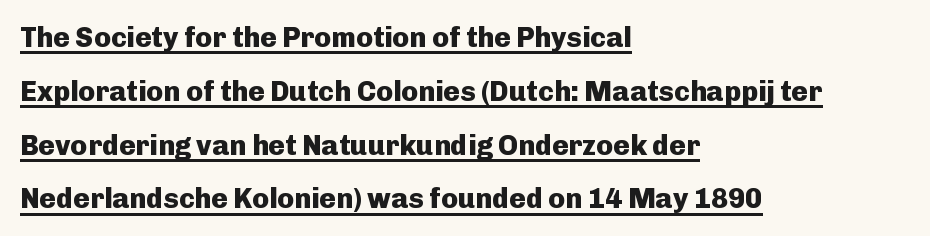
The image shows 28 px heavy sans-serif type, upright; set left-aligned, loose line spacing (1.92x), normal letter spacing, underlined; low stroke contrast and a medium x-height.
